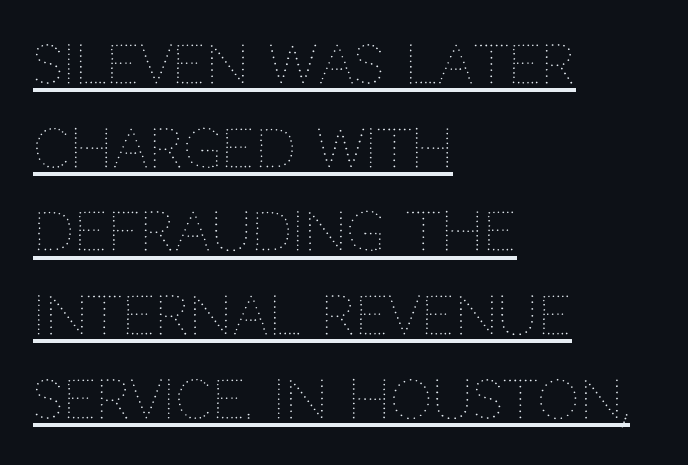
Q: Is the text bold? A: No.
Q: Is the text italic (slanted)? A: No, it is upright.
Q: Is the text underlined? A: Yes.
Q: How is the paragraph aligned? A: Left-aligned.
Q: Is the spacing between letters normal or unusually wide? A: Normal.
Q: Is the spacing between lines tight, normal or loose? A: Normal.
Q: Width (condensed, normal, or wide)? A: Normal.
Q: Stroke contrast? A: Medium.
Q: x-height? A: Large.
Q: Monospaced? A: No.
